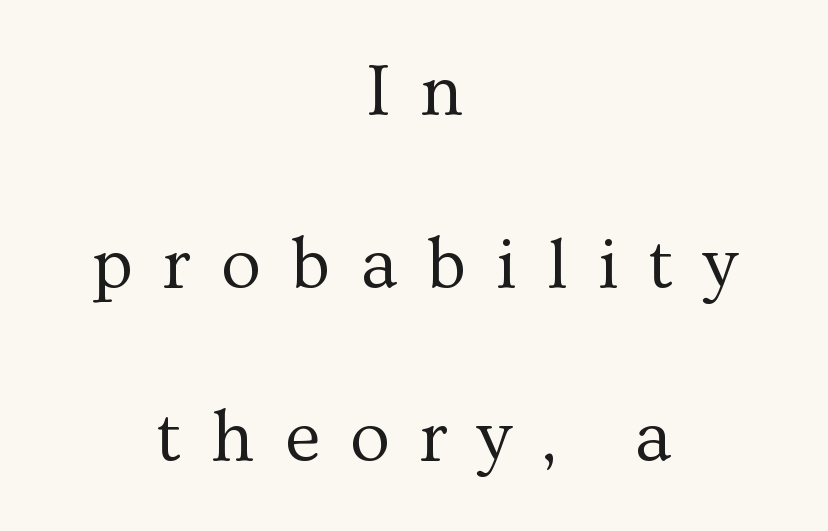
Q: Is the text bold? A: No.
Q: Is the text italic (slanted)? A: No, it is upright.
Q: Is the typeface a serif or a sans-serif typeface? A: Serif.
Q: Is the text underlined? A: No.
Q: How is the paragraph aligned? A: Centered.
Q: Is the spacing between letters normal or unusually wide? A: Unusually wide.
Q: Is the spacing between lines tight, normal or loose? A: Loose.
Q: Width (condensed, normal, or wide)? A: Normal.
Q: Stroke contrast? A: Medium.
Q: x-height? A: Medium.
Q: Monospaced? A: No.
